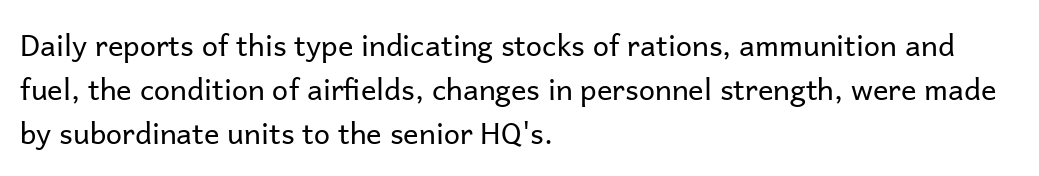
This is not heavy type; no bold has been used. A typesetter would call this proportional, since set widths differ per character. Compared with typical body copy, the letter spacing here is the same. The passage shown is not underscored anywhere.
